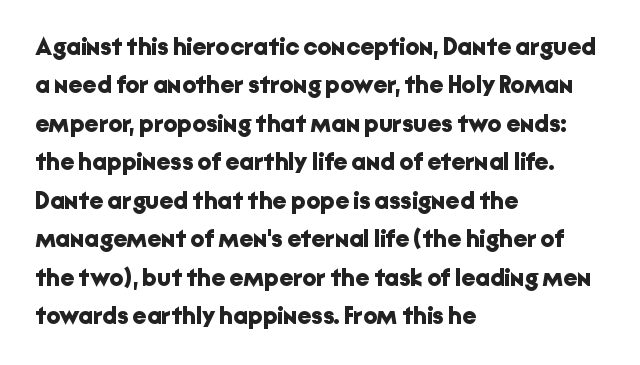
Q: Is the text bold? A: Yes.
Q: Is the text italic (slanted)? A: No, it is upright.
Q: Is the text underlined? A: No.
Q: How is the paragraph aligned? A: Left-aligned.
Q: Is the spacing between letters normal or unusually wide? A: Normal.
Q: Is the spacing between lines tight, normal or loose? A: Normal.
